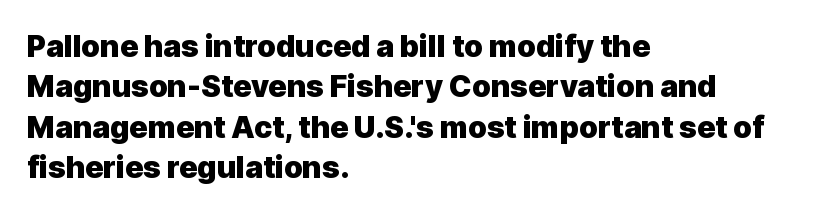
The image shows 30 px heavy sans-serif type, upright; set left-aligned, normal line spacing (1.35x), normal letter spacing, not underlined; a medium x-height.
